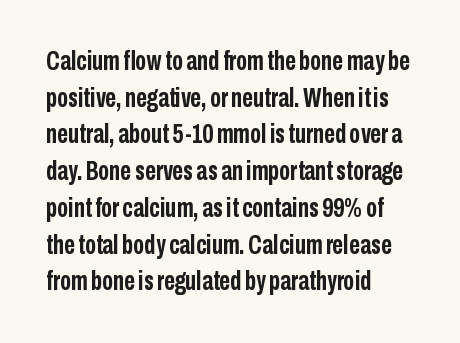
Casual observation: everything's shoved over to the left. Look at the tracking — it's just the regular setting, nothing added. The rendering uses a moderate line-height, typical for paragraphs. Decoration check: the copy has no underline. The face used here has the dense, thick strokes of a bold. The typography opts for an upright posture over an oblique one.
